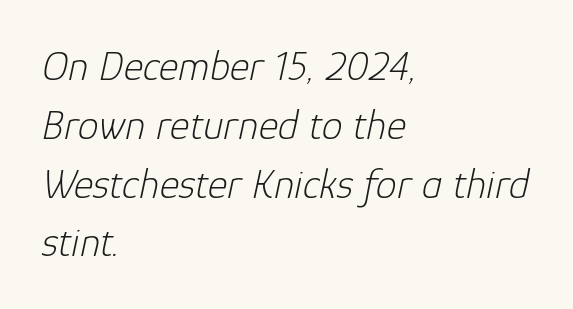
The foot of each line stays bare and open. The font's italic variant was chosen for this text. Letters have the restrained weight of plain body copy at most. These lines stack with their left ends in a neat column. What's the leading like? Ordinary, nothing unusual. Letter spacing: default.
